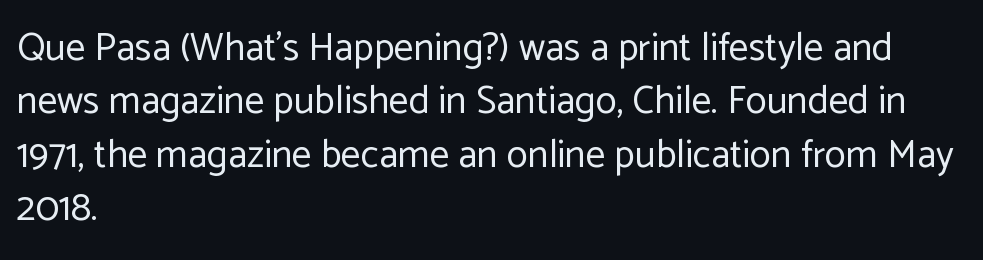
The image shows 39 px regular-weight sans-serif type, upright; set left-aligned, normal line spacing (1.37x), normal letter spacing, not underlined; low stroke contrast and a medium x-height.
